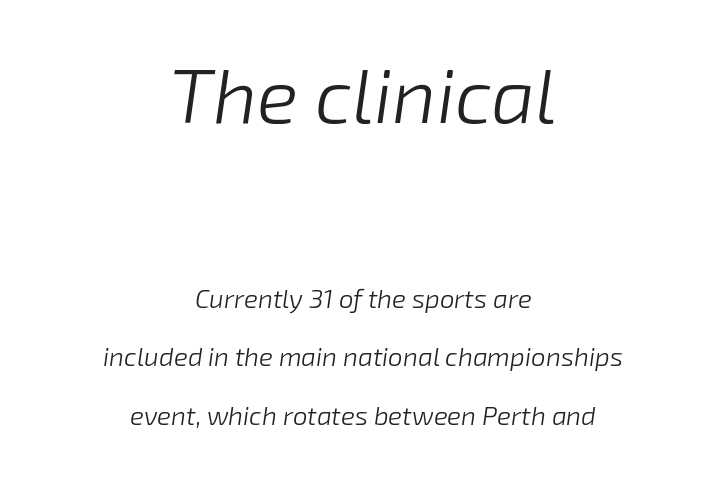
Vertical stems look standard width or narrower in stroke. Caption: standard tracking, unaltered. Rendered with sloped, italic letterforms. Character size in the leading block exceeds that of the trailing block. The setting favours the middle, as headings and verse often do.
